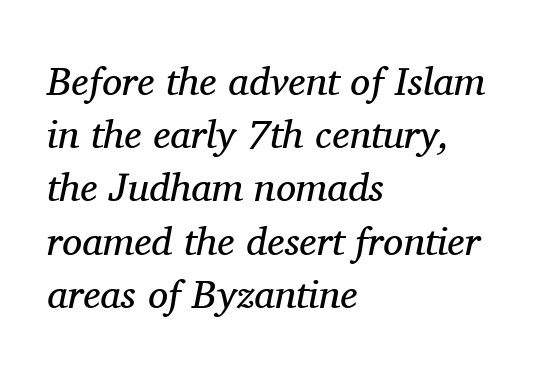
{"serif": "yes", "italic": "yes", "lean": "right", "slant_degrees": 11, "bold": "no", "weight": "regular", "width": "normal", "stroke_contrast": "medium", "x_height": "medium", "monospaced": "no", "underline": "no", "align": "left", "line_spacing": "normal", "line_spacing_ratio": 1.33, "letter_spacing": "normal", "letter_spacing_em": 0.0, "glyph_px": 40}
